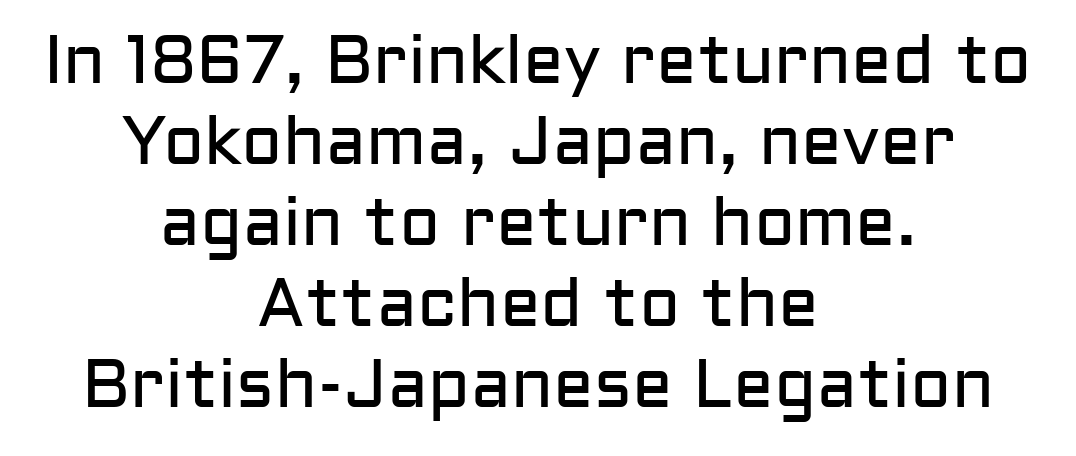
The image shows 68 px regular-weight sans-serif type, upright; set centered, line spacing 1.19x, normal letter spacing, not underlined; low stroke contrast and a medium x-height.
